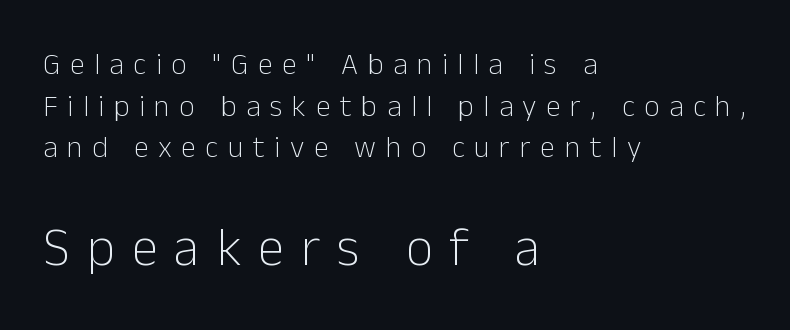
No chunkiness to these letters — they're not bold. No word sits above an underline. Rows of type keep a routine distance in the vertical direction. Serifs: no, the terminals of the letterforms are clean.
